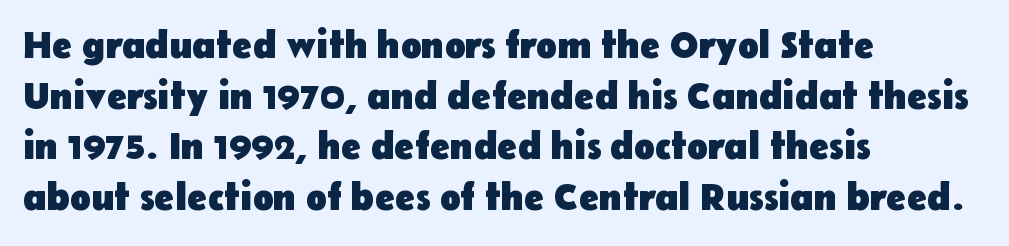
The image shows 38 px heavy sans-serif type, upright; set left-aligned, normal line spacing (1.33x), normal letter spacing, not underlined; low stroke contrast and a medium x-height.
